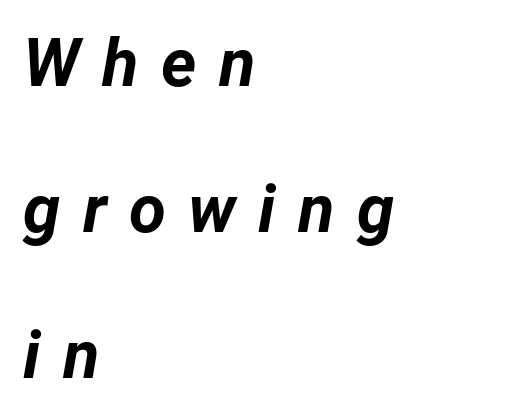
The image shows 67 px bold type, italic (leaning right); set left-aligned, loose line spacing (2.18x), unusually wide letter spacing (+0.33 em), not underlined; low stroke contrast and a medium x-height.
